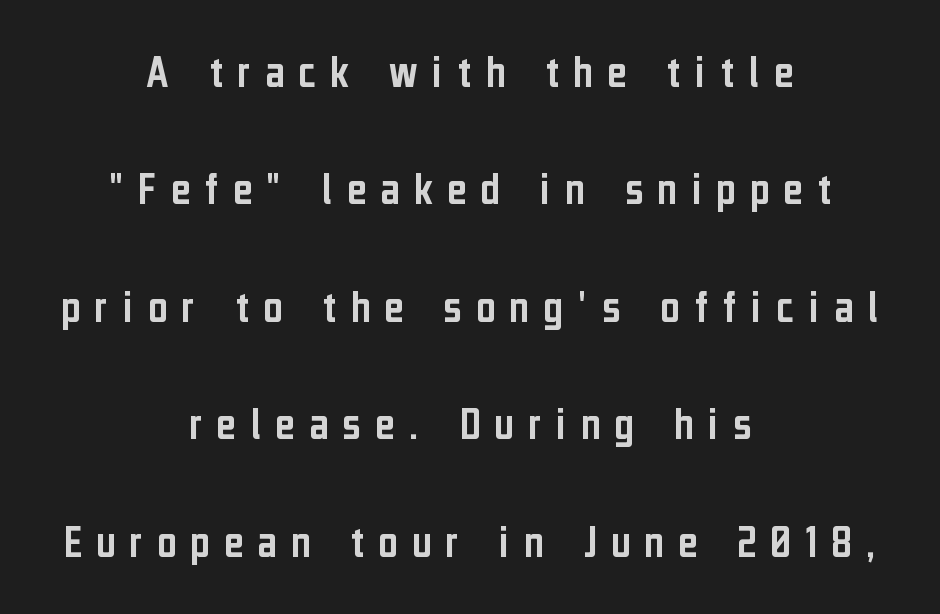
Q: Is the text italic (slanted)? A: No, it is upright.
Q: Is the typeface a serif or a sans-serif typeface? A: Sans-serif.
Q: Is the text underlined? A: No.
Q: How is the paragraph aligned? A: Centered.
Q: Is the spacing between letters normal or unusually wide? A: Unusually wide.
Q: Is the spacing between lines tight, normal or loose? A: Loose.
Q: Width (condensed, normal, or wide)? A: Condensed.
Q: Stroke contrast? A: Low.
Q: x-height? A: Medium.
Q: Monospaced? A: No.
